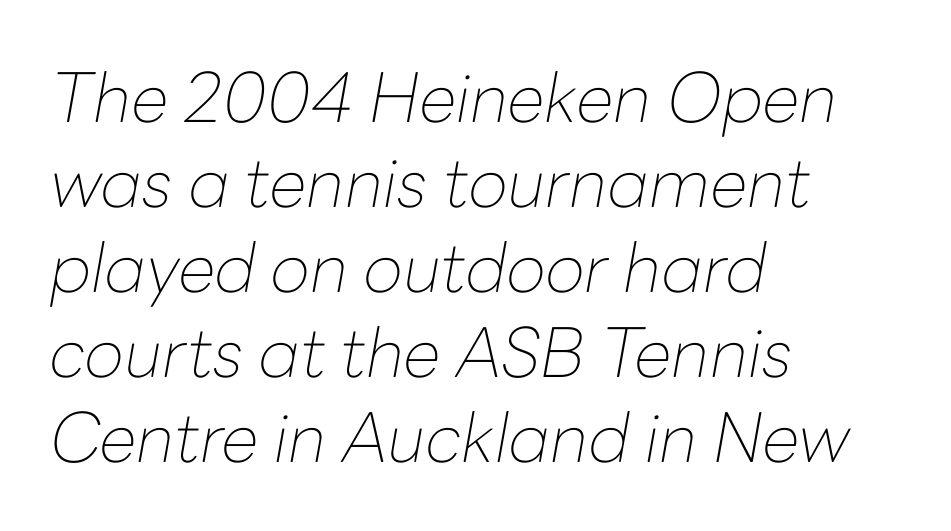
The image shows 68 px thin type, italic (leaning right); set left-aligned, normal line spacing (1.25x), normal letter spacing, not underlined; low stroke contrast and a medium x-height.
